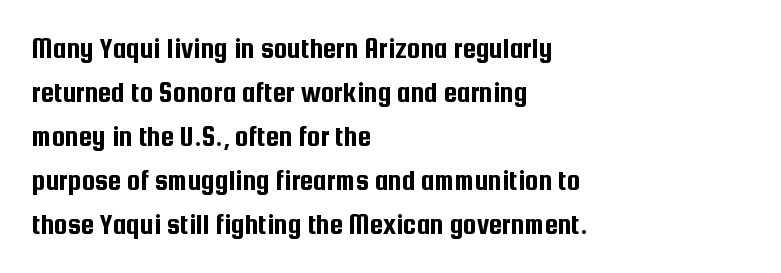
Q: Is the text italic (slanted)? A: No, it is upright.
Q: Is the typeface a serif or a sans-serif typeface? A: Sans-serif.
Q: Is the text underlined? A: No.
Q: How is the paragraph aligned? A: Left-aligned.
Q: Is the spacing between letters normal or unusually wide? A: Normal.
Q: Is the spacing between lines tight, normal or loose? A: Normal.
Q: Width (condensed, normal, or wide)? A: Condensed.
Q: Stroke contrast? A: Low.
Q: x-height? A: Medium.
Q: Monospaced? A: No.
